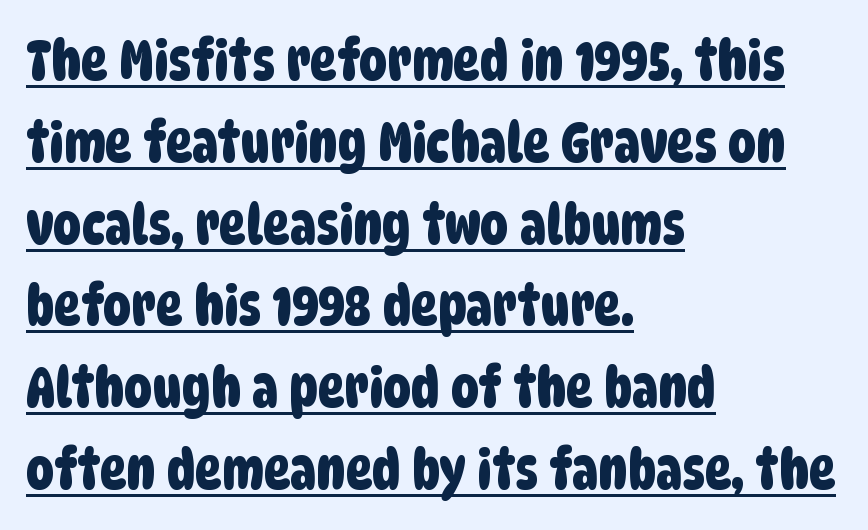
The image shows 56 px condensed sans-serif type; set left-aligned, normal line spacing (1.46x), normal letter spacing, underlined; low stroke contrast and a large x-height.
